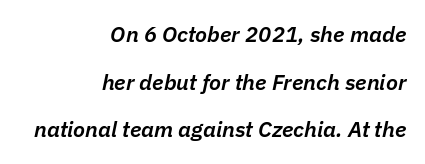
{"italic": "yes", "lean": "right", "slant_degrees": 11, "bold": "semi", "underline": "no", "align": "right", "line_spacing": "loose", "line_spacing_ratio": 2.17, "letter_spacing": "normal", "letter_spacing_em": 0.0, "glyph_px": 22}
